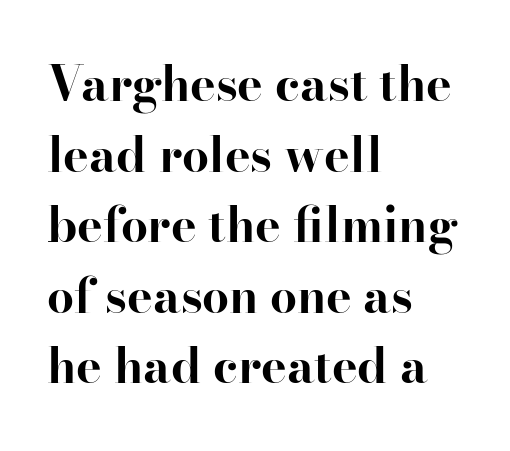
{"serif": "yes", "italic": "no", "bold": "yes", "weight": "bold", "width": "normal", "stroke_contrast": "high", "x_height": "small", "monospaced": "no", "underline": "no", "align": "left", "line_spacing": "normal", "line_spacing_ratio": 1.47, "letter_spacing": "normal", "letter_spacing_em": 0.0, "glyph_px": 48}
